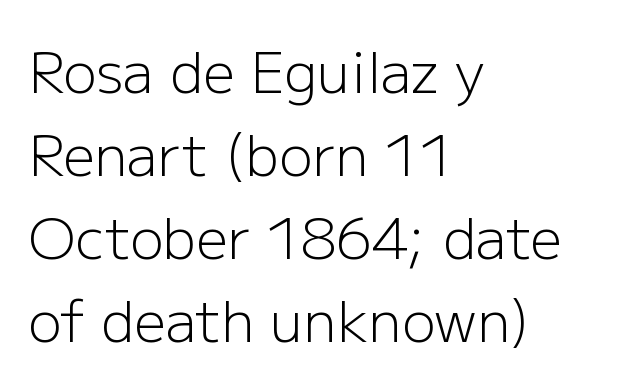
{"serif": "no", "italic": "no", "bold": "no", "weight": "light", "width": "normal", "stroke_contrast": "low", "x_height": "medium", "monospaced": "no", "underline": "no", "align": "left", "line_spacing": "normal", "line_spacing_ratio": 1.48, "letter_spacing": "normal", "letter_spacing_em": 0.0, "glyph_px": 56}
